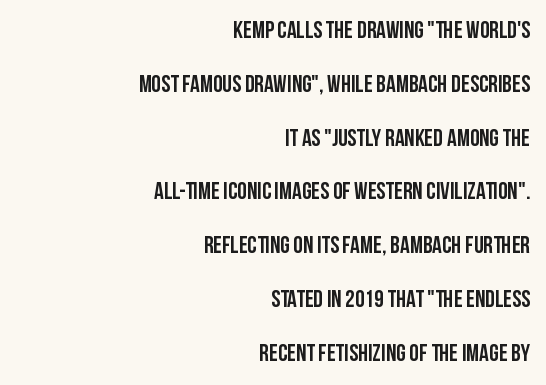
{"italic": "no", "underline": "no", "align": "right", "line_spacing": "loose", "line_spacing_ratio": 2.24, "letter_spacing": "normal", "letter_spacing_em": 0.0, "glyph_px": 24}
